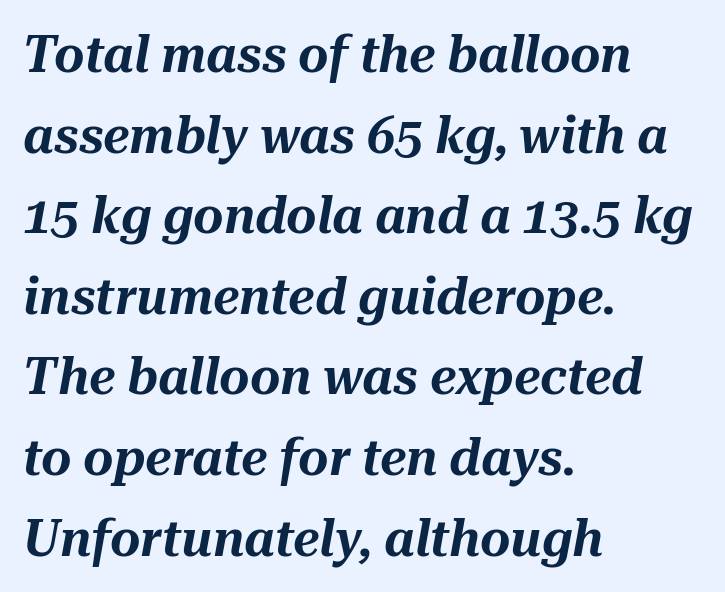
The image shows 52 px text type, italic (leaning right); set left-aligned, normal line spacing (1.55x), normal letter spacing, not underlined; medium stroke contrast and a medium x-height.
